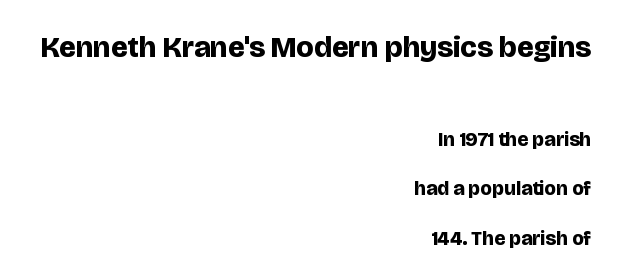
The image shows 30 px bold sans-serif type, upright; set right-aligned, loose line spacing (2.47x), normal letter spacing, not underlined; the first (top) block is 1.5x larger; low stroke contrast and a large x-height.
